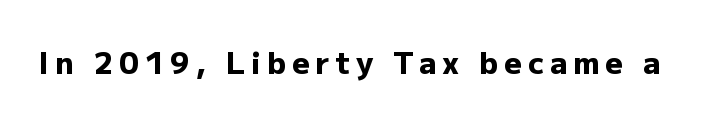
Q: Is the text bold? A: Yes.
Q: Is the text italic (slanted)? A: No, it is upright.
Q: Is the typeface a serif or a sans-serif typeface? A: Sans-serif.
Q: Is the text underlined? A: No.
Q: Is the spacing between letters normal or unusually wide? A: Unusually wide.
Q: Width (condensed, normal, or wide)? A: Normal.
Q: Stroke contrast? A: Low.
Q: x-height? A: Medium.
Q: Monospaced? A: No.
